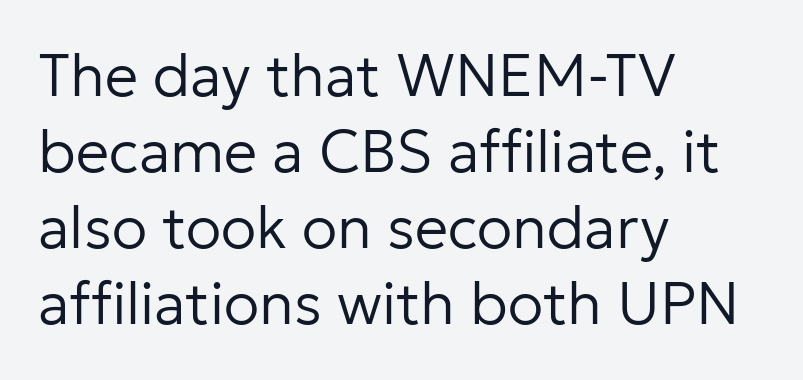
{"serif": "no", "italic": "no", "bold": "no", "weight": "regular", "width": "normal", "stroke_contrast": "low", "x_height": "medium", "monospaced": "no", "underline": "no", "align": "left", "line_spacing": "normal", "line_spacing_ratio": 1.29, "letter_spacing": "normal", "letter_spacing_em": 0.0, "glyph_px": 59}
